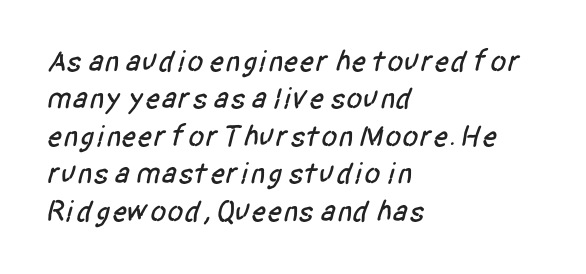
The passage shown is typeset with a sans-serif family. Nothing unusual about the tracking: characters are spaced as the font intends. Varying glyph widths throughout — classic text-font behaviour. Honestly, there is no underline to notice here at all. Students, observe: this is what conventionally led text looks like. If you drew a ruler down the left edge, every line would touch it.
